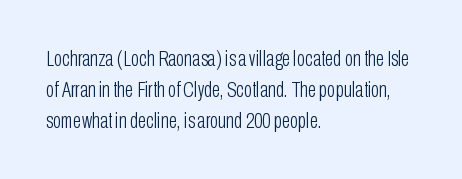
Q: Is the text bold? A: No.
Q: Is the text italic (slanted)? A: No, it is upright.
Q: Is the text underlined? A: No.
Q: How is the paragraph aligned? A: Left-aligned.
Q: Is the spacing between letters normal or unusually wide? A: Normal.
Q: Is the spacing between lines tight, normal or loose? A: Normal.
